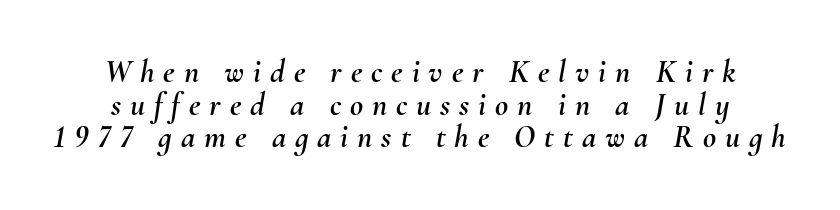
Proportional: the letters do not fall into vertical columns. Tracking here is generous; glyphs stand well apart from one another. Regarding leading, the lines here are crowded together. Unmarked baselines from the first word to the last. You can tell it's italic because the verticals aren't actually vertical.
